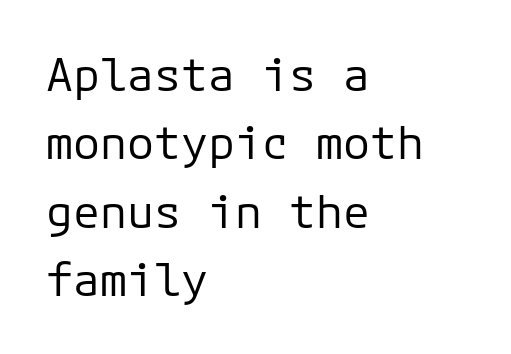
Q: Is the text bold? A: No.
Q: Is the text italic (slanted)? A: No, it is upright.
Q: Is the typeface a serif or a sans-serif typeface? A: Sans-serif.
Q: Is the text underlined? A: No.
Q: How is the paragraph aligned? A: Left-aligned.
Q: Is the spacing between letters normal or unusually wide? A: Normal.
Q: Is the spacing between lines tight, normal or loose? A: Normal.
Q: Width (condensed, normal, or wide)? A: Normal.
Q: Stroke contrast? A: Low.
Q: x-height? A: Medium.
